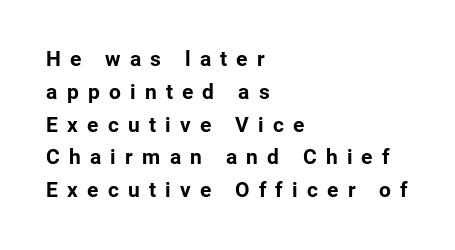
{"italic": "no", "bold": "yes", "underline": "no", "align": "left", "line_spacing": "normal", "line_spacing_ratio": 1.56, "letter_spacing": "wide", "letter_spacing_em": 0.44, "glyph_px": 21}
